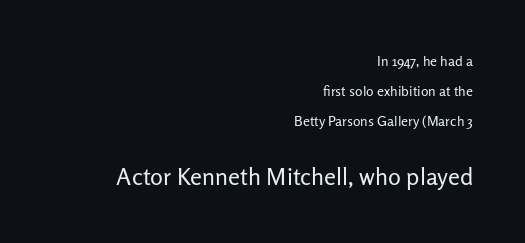
Q: Is the text bold? A: No.
Q: Is the text italic (slanted)? A: No, it is upright.
Q: Is the text underlined? A: No.
Q: How is the paragraph aligned? A: Right-aligned.
Q: Is the spacing between letters normal or unusually wide? A: Normal.
Q: Is the spacing between lines tight, normal or loose? A: Loose.
Q: Which block of text is set in a larger size, the first (top) or the second (bottom)? A: The second (bottom) one.
